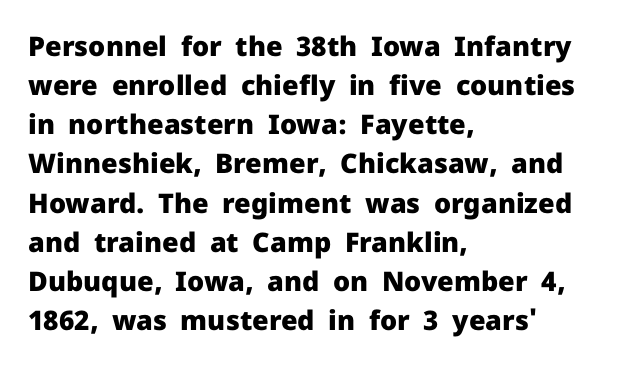
Q: Is the text bold? A: Yes.
Q: Is the text italic (slanted)? A: No, it is upright.
Q: Is the text underlined? A: No.
Q: How is the paragraph aligned? A: Left-aligned.
Q: Is the spacing between letters normal or unusually wide? A: Normal.
Q: Is the spacing between lines tight, normal or loose? A: Normal.
